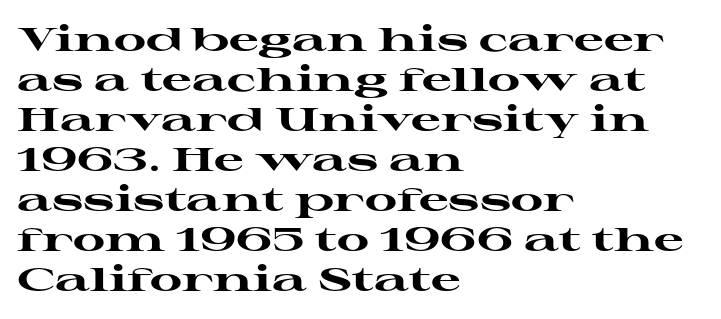
{"serif": "yes", "italic": "no", "bold": "yes", "weight": "heavy", "width": "wide", "stroke_contrast": "high", "x_height": "medium", "monospaced": "no", "underline": "no", "align": "left", "line_spacing_ratio": 1.21, "letter_spacing": "normal", "letter_spacing_em": 0.0, "glyph_px": 33}
